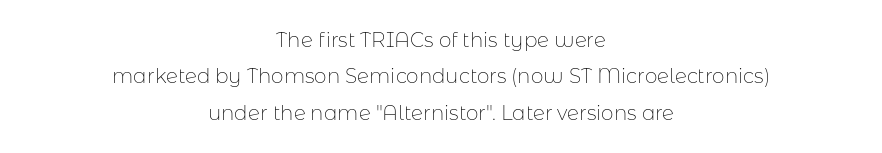
A quiet, ordinary-to-light weight characterises the typeface. Quick note: not italic, upright. Words float on clear page, feet unadorned. Line starts and ends both wander, symmetrically. This rendering leaves character spacing at its baseline value.
